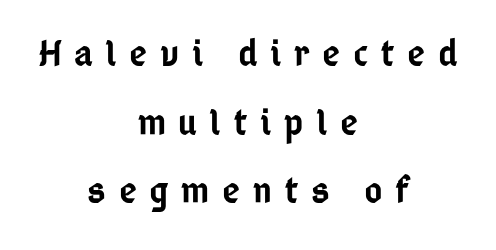
The letters carry no serifs — their stems end cleanly without finishing strokes. The gaps between neighbouring characters are conspicuously large. The axis of the letterforms is exactly vertical. The compositor balanced each line on the midline.
